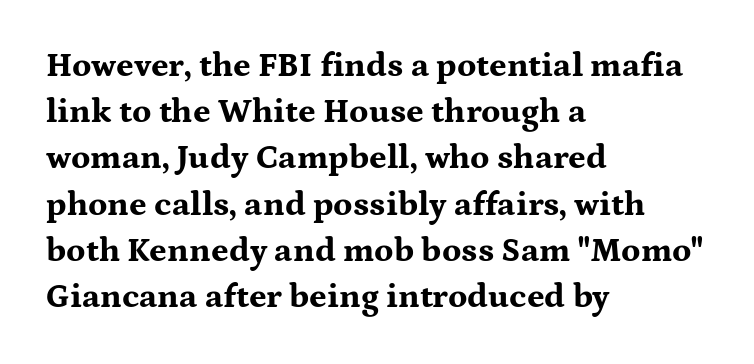
The glyphs in this specimen are seriffed. A roman cut, with each character standing at attention. Do the characters align in a grid? No, the font is proportional. Line starts are locked; line ends wander. The gap between lines stays unmarked.
